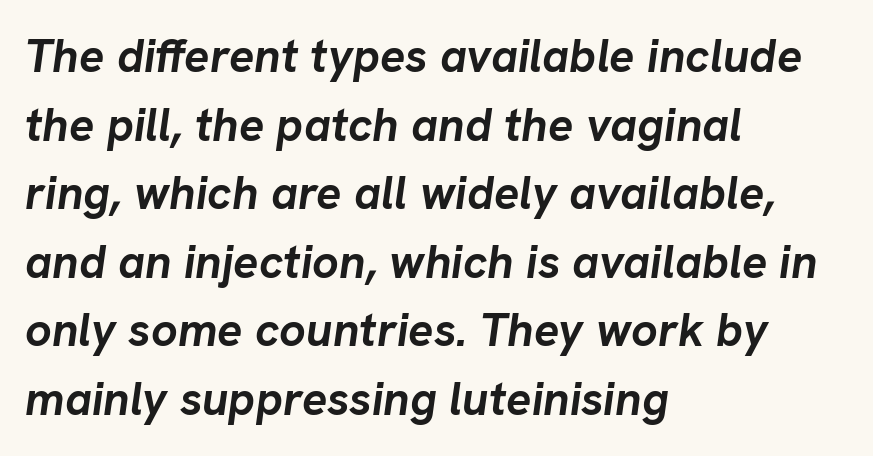
Q: Is the text bold? A: Yes.
Q: Is the text italic (slanted)? A: Yes, it leans right by about 8 degrees.
Q: Is the text underlined? A: No.
Q: How is the paragraph aligned? A: Left-aligned.
Q: Is the spacing between letters normal or unusually wide? A: Normal.
Q: Is the spacing between lines tight, normal or loose? A: Normal.
Q: Width (condensed, normal, or wide)? A: Normal.
Q: Stroke contrast? A: Low.
Q: x-height? A: Medium.
Q: Monospaced? A: No.
